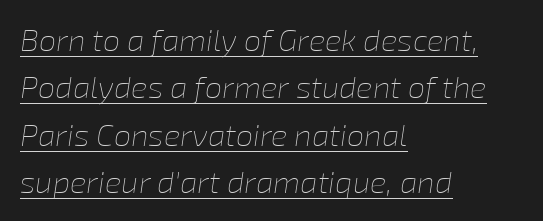
The letters are slanted; this is an italic face. The letterforms sit at book weight or below. Inter-character spacing is left at the font's built-in metrics. Caption: multi-line text, flush left, ragged right.
